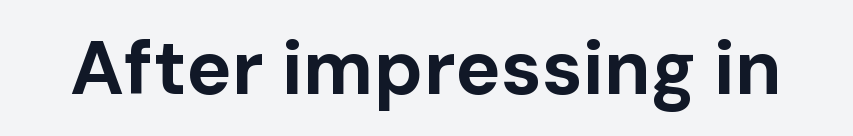
{"serif": "no", "italic": "no", "bold": "yes", "weight": "bold", "width": "normal", "stroke_contrast": "low", "x_height": "medium", "monospaced": "no", "underline": "no", "letter_spacing": "normal", "letter_spacing_em": 0.0, "glyph_px": 76}
